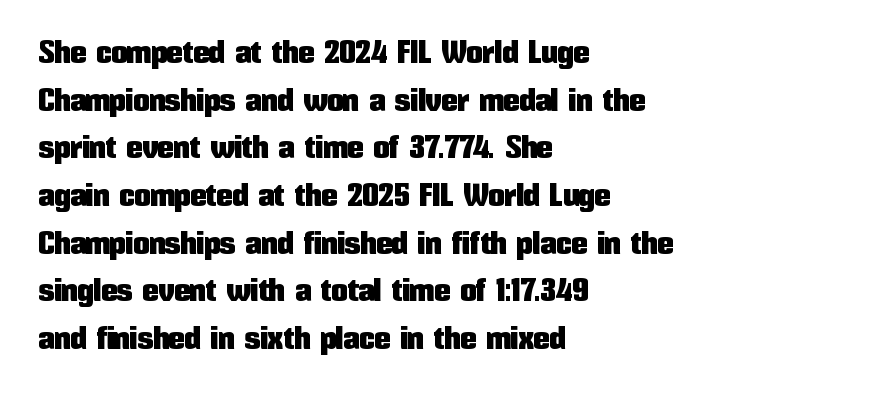
The face used here is proportionally spaced, like ordinary book or web type. Descenders hang freely into open space. There is no visible air inserted between adjacent glyphs. Is the block centered? No — it sits flush against the left margin. Ascenders rise straight up at ninety degrees. How would I describe the line gaps? Plain and ordinary.
